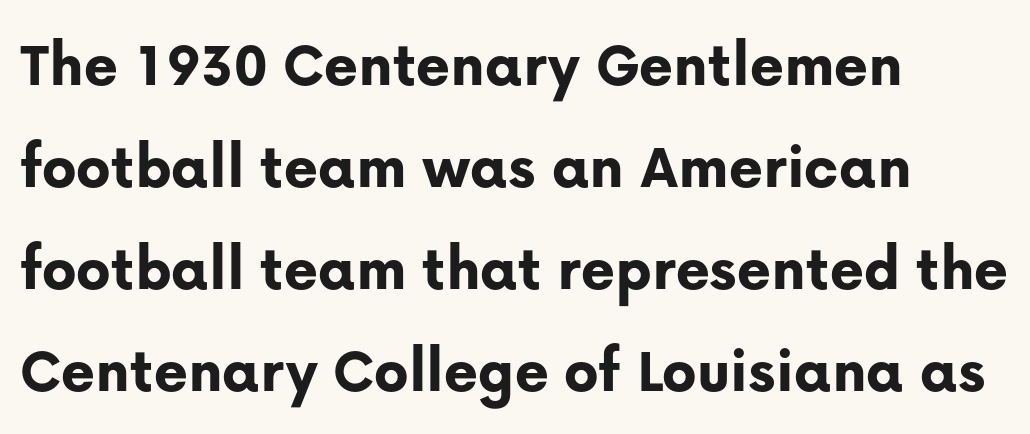
The image shows 65 px bold sans-serif type, upright; set left-aligned, normal line spacing (1.57x), normal letter spacing, not underlined; low stroke contrast and a medium x-height.
